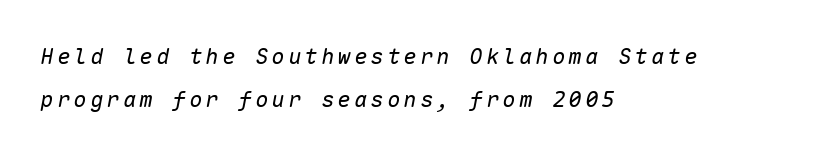
The image shows 22 px text type, italic (leaning right); set left-aligned, loose line spacing (1.96x), not underlined.
